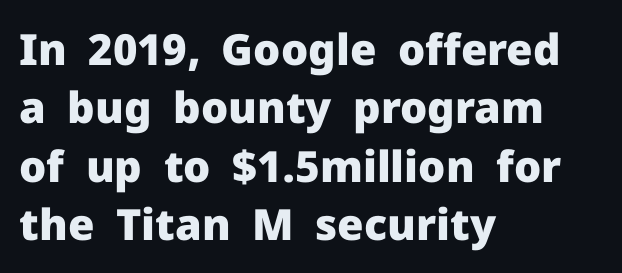
Q: Is the text bold? A: Yes.
Q: Is the text italic (slanted)? A: No, it is upright.
Q: Is the typeface a serif or a sans-serif typeface? A: Sans-serif.
Q: Is the text underlined? A: No.
Q: How is the paragraph aligned? A: Left-aligned.
Q: Is the spacing between letters normal or unusually wide? A: Normal.
Q: Is the spacing between lines tight, normal or loose? A: Normal.
Q: Width (condensed, normal, or wide)? A: Normal.
Q: Stroke contrast? A: Low.
Q: x-height? A: Medium.
Q: Monospaced? A: No.
